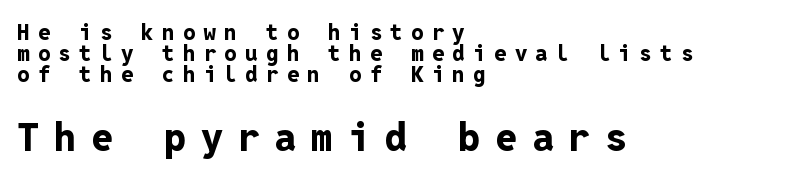
How heavy is the stroke? Heavy — this is a bold. Bare-footed words on every line. No feet cap the strokes, marking this as sans-serif type. The passage shown is typed in a monospace face where columns stay perfectly aligned.
